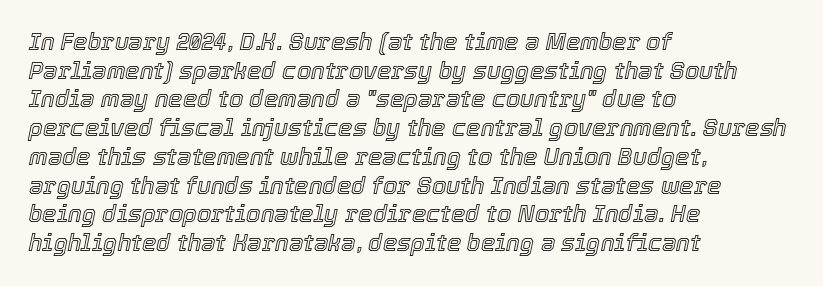
{"italic": "yes", "lean": "right", "slant_degrees": 12, "underline": "no", "align": "left", "line_spacing": "normal", "line_spacing_ratio": 1.25, "letter_spacing": "normal", "letter_spacing_em": 0.0, "glyph_px": 23}
